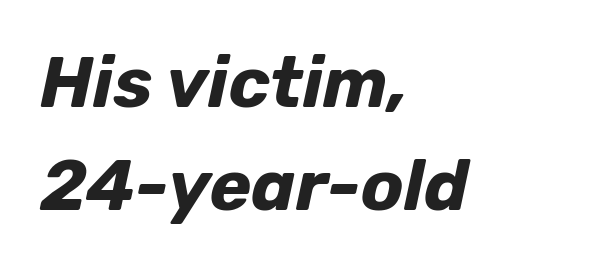
{"italic": "yes", "lean": "right", "slant_degrees": 12, "bold": "yes", "weight": "bold", "width": "normal", "stroke_contrast": "low", "x_height": "medium", "monospaced": "no", "underline": "no", "align": "left", "line_spacing": "normal", "line_spacing_ratio": 1.45, "letter_spacing": "normal", "letter_spacing_em": 0.0, "glyph_px": 71}
